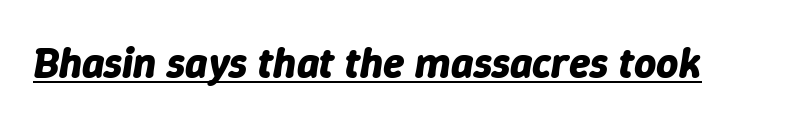
Rendered with sloped, italic letterforms. You could not count columns in this text — the font is proportionally spaced. The specimen includes a rule beneath the text block's lines. The letterforms sit shoulder to shoulder at normal distance. Is the type bold? Yes — the strokes are clearly thick and heavy.
